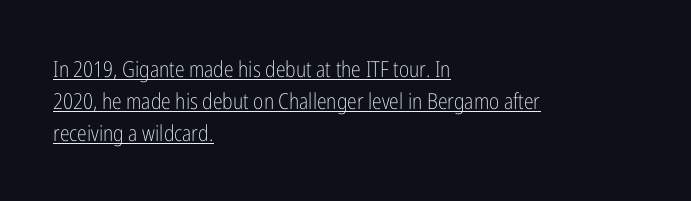
Regarding leading, the lines here are spaced in the standard way. Inter-character spacing is left at the font's built-in metrics. The rendered words wear a rule along their underside. Weight: not bold — regular or lighter.
